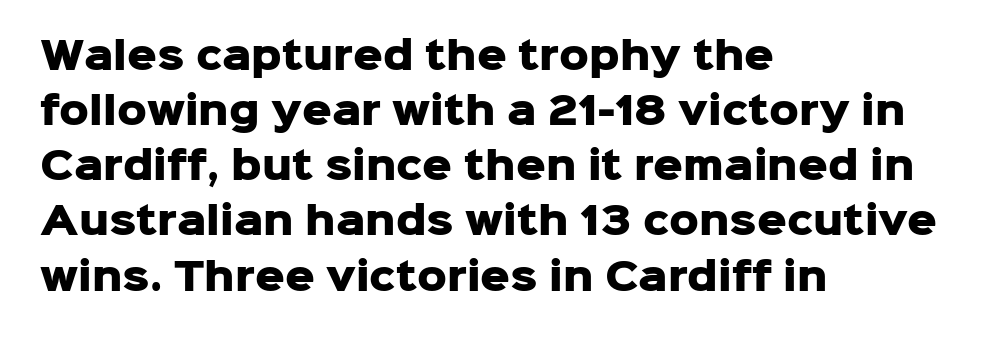
{"serif": "no", "italic": "no", "bold": "yes", "weight": "heavy", "width": "normal", "stroke_contrast": "low", "x_height": "medium", "monospaced": "no", "underline": "no", "align": "left", "line_spacing": "normal", "line_spacing_ratio": 1.49, "letter_spacing": "normal", "letter_spacing_em": 0.0, "glyph_px": 37}
